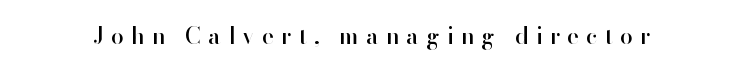
This is the regular roman posture of the typeface. This sample uses expanded letter spacing, leaving extra air between glyphs. Clear beneath every line of the passage.
